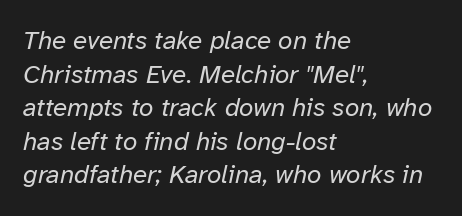
This sample uses an oblique cut, with every glyph tilted off the vertical. Inter-character spacing is left at the font's built-in metrics. Descender tails drop into unmarked territory. Is there much room between lines? A standard amount, neither cramped nor airy.
